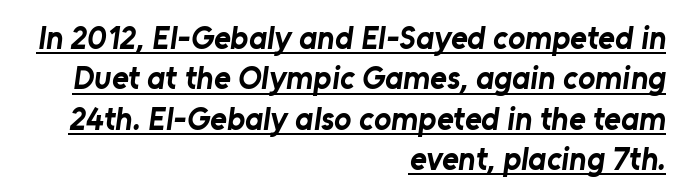
Q: Is the text bold? A: Yes.
Q: Is the typeface a serif or a sans-serif typeface? A: Sans-serif.
Q: Is the text underlined? A: Yes.
Q: How is the paragraph aligned? A: Right-aligned.
Q: Is the spacing between letters normal or unusually wide? A: Normal.
Q: Is the spacing between lines tight, normal or loose? A: Normal.
Q: Width (condensed, normal, or wide)? A: Normal.
Q: Stroke contrast? A: Low.
Q: x-height? A: Medium.
Q: Monospaced? A: No.
